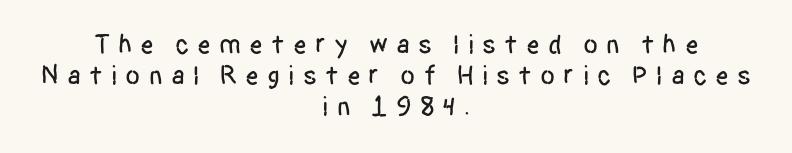
Q: Is the text italic (slanted)? A: No, it is upright.
Q: Is the text underlined? A: No.
Q: How is the paragraph aligned? A: Centered.
Q: Is the spacing between letters normal or unusually wide? A: Unusually wide.
Q: Is the spacing between lines tight, normal or loose? A: Tight.
